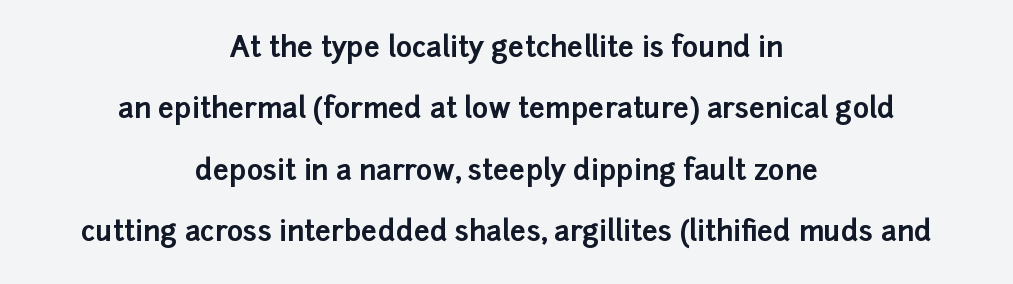
The string is rendered with underlining switched off. Glyph-to-glyph distance matches everyday printed text. Note the varied advance widths — an 'i' is clearly narrower than an 'm'. Horizontal alignment here is central, giving a formal, balanced look. The face used here has the dense, thick strokes of a bold.
